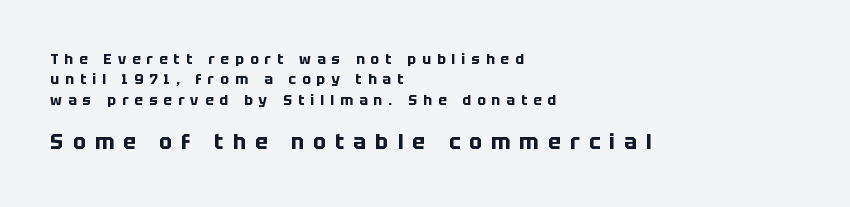
{"italic": "no", "bold": "yes", "underline": "no", "align": "left", "line_spacing": "normal", "line_spacing_ratio": 1.46, "letter_spacing": "wide", "letter_spacing_em": 0.44, "larger_block": "second", "size_ratio": 1.5, "glyph_px": 21}
